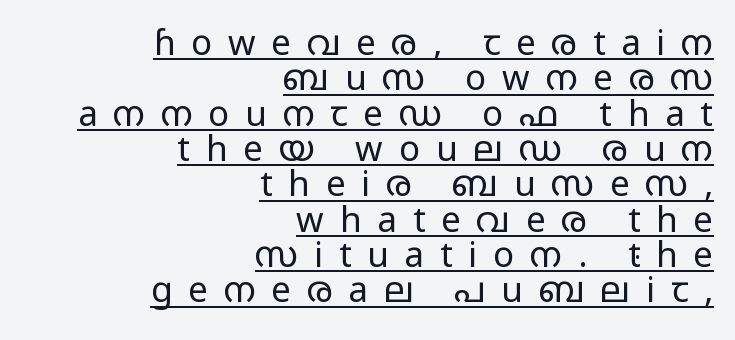
The image shows 35 px regular-weight, wide sans-serif type, upright; set right-aligned, tight line spacing (1.01x), unusually wide letter spacing (+0.45 em), underlined; low stroke contrast and a medium x-height.
